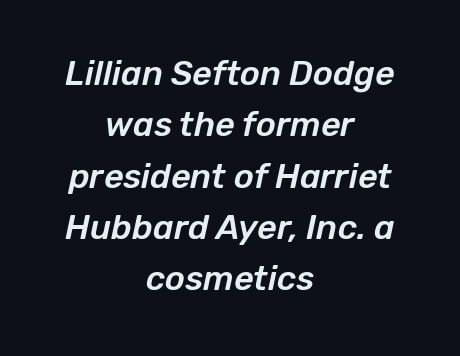
Q: Is the text italic (slanted)? A: Yes, it leans right by about 12 degrees.
Q: Is the text underlined? A: No.
Q: How is the paragraph aligned? A: Centered.
Q: Is the spacing between letters normal or unusually wide? A: Normal.
Q: Is the spacing between lines tight, normal or loose? A: Normal.
Q: Width (condensed, normal, or wide)? A: Normal.
Q: Stroke contrast? A: Low.
Q: x-height? A: Medium.
Q: Monospaced? A: No.
